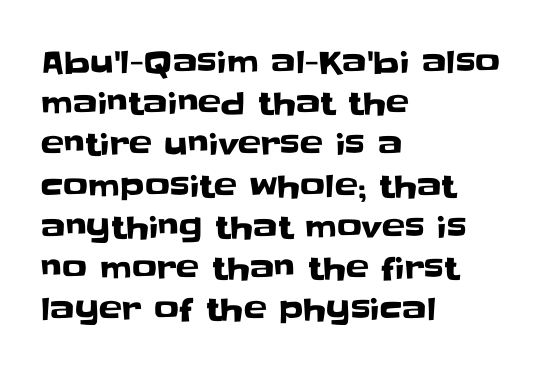
Q: Is the text italic (slanted)? A: No, it is upright.
Q: Is the typeface a serif or a sans-serif typeface? A: Sans-serif.
Q: Is the text underlined? A: No.
Q: How is the paragraph aligned? A: Left-aligned.
Q: Is the spacing between letters normal or unusually wide? A: Normal.
Q: Is the spacing between lines tight, normal or loose? A: Normal.
Q: Width (condensed, normal, or wide)? A: Normal.
Q: Stroke contrast? A: Low.
Q: x-height? A: Large.
Q: Monospaced? A: No.
